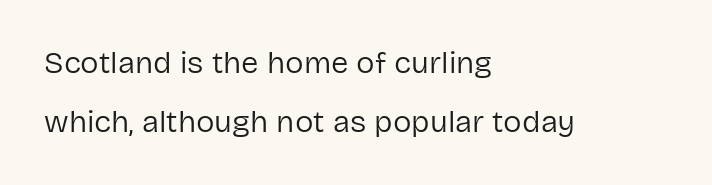
The image shows 31 px regular-weight sans-serif type, upright; set left-aligned, line spacing 1.89x, normal letter spacing, not underlined; low stroke contrast and a medium x-height.
